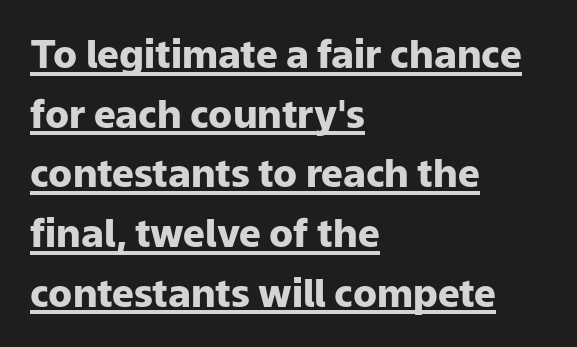
Q: Is the text bold? A: Yes.
Q: Is the text italic (slanted)? A: No, it is upright.
Q: Is the typeface a serif or a sans-serif typeface? A: Sans-serif.
Q: Is the text underlined? A: Yes.
Q: How is the paragraph aligned? A: Left-aligned.
Q: Is the spacing between letters normal or unusually wide? A: Normal.
Q: Is the spacing between lines tight, normal or loose? A: Normal.
Q: Width (condensed, normal, or wide)? A: Normal.
Q: Stroke contrast? A: Low.
Q: x-height? A: Medium.
Q: Monospaced? A: No.
